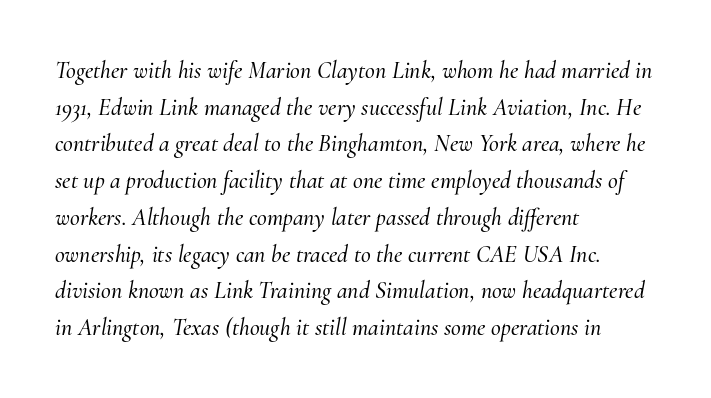
{"italic": "yes", "lean": "right", "slant_degrees": 10, "underline": "no", "align": "left", "line_spacing": "normal", "line_spacing_ratio": 1.53, "letter_spacing": "normal", "letter_spacing_em": 0.0, "glyph_px": 24}
